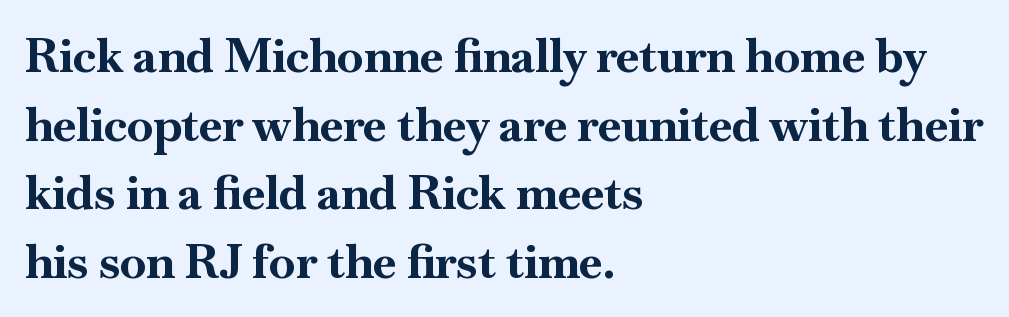
Q: Is the text bold? A: Yes.
Q: Is the text italic (slanted)? A: No, it is upright.
Q: Is the typeface a serif or a sans-serif typeface? A: Serif.
Q: Is the text underlined? A: No.
Q: How is the paragraph aligned? A: Left-aligned.
Q: Is the spacing between letters normal or unusually wide? A: Normal.
Q: Is the spacing between lines tight, normal or loose? A: Normal.
Q: Width (condensed, normal, or wide)? A: Normal.
Q: Stroke contrast? A: High.
Q: x-height? A: Small.
Q: Monospaced? A: No.
